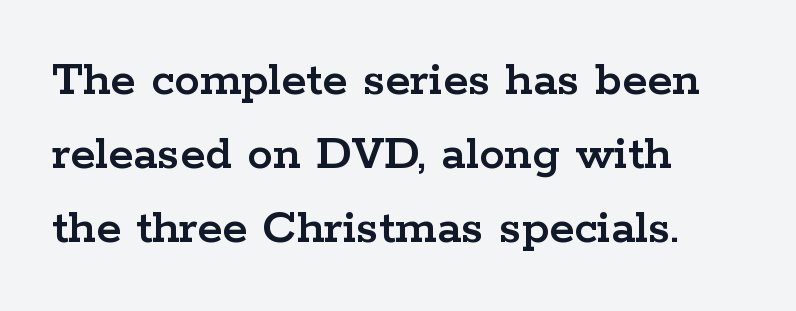
The image shows 51 px wide serif type, upright; set left-aligned, normal line spacing (1.45x), normal letter spacing, not underlined; low stroke contrast and a medium x-height.
